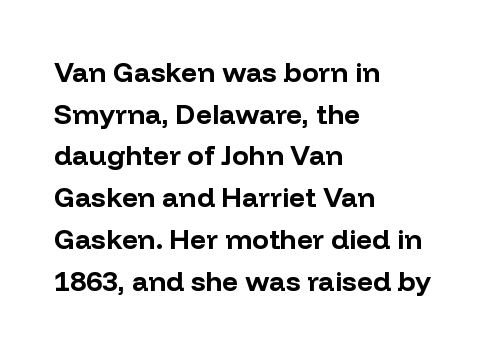
The image shows 28 px bold sans-serif type, upright; set left-aligned, normal line spacing (1.49x), normal letter spacing, not underlined; low stroke contrast and a medium x-height.
